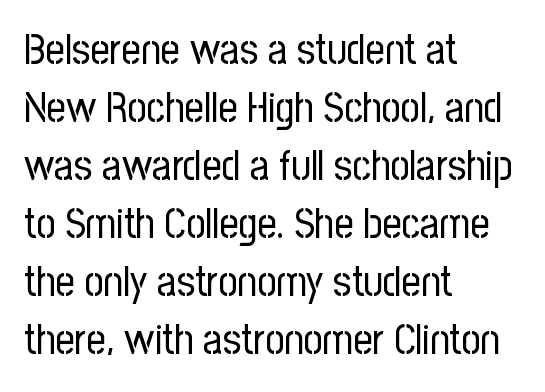
Q: Is the text bold? A: No.
Q: Is the text italic (slanted)? A: No, it is upright.
Q: Is the typeface a serif or a sans-serif typeface? A: Sans-serif.
Q: Is the text underlined? A: No.
Q: How is the paragraph aligned? A: Left-aligned.
Q: Is the spacing between letters normal or unusually wide? A: Normal.
Q: Is the spacing between lines tight, normal or loose? A: Normal.
Q: Width (condensed, normal, or wide)? A: Condensed.
Q: Stroke contrast? A: Low.
Q: x-height? A: Medium.
Q: Monospaced? A: No.
